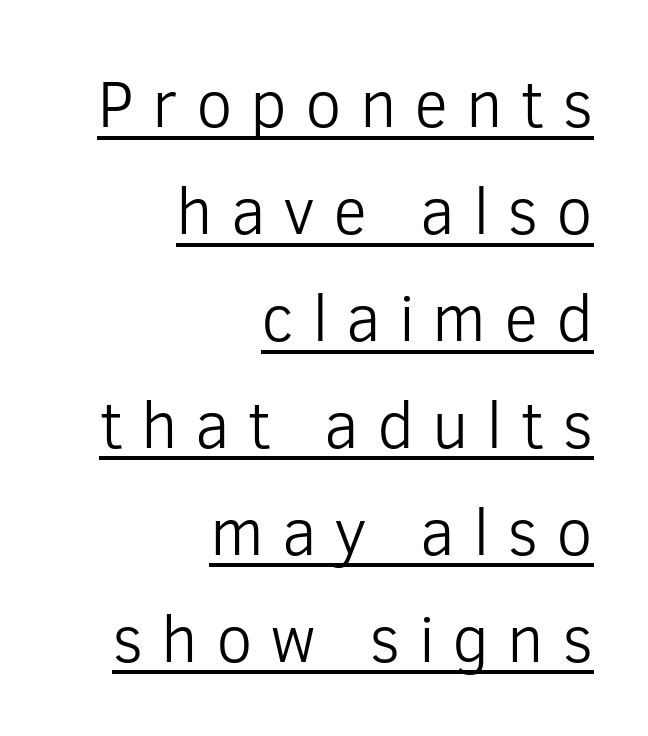
Q: Is the text bold? A: No.
Q: Is the text italic (slanted)? A: No, it is upright.
Q: Is the typeface a serif or a sans-serif typeface? A: Sans-serif.
Q: Is the text underlined? A: Yes.
Q: How is the paragraph aligned? A: Right-aligned.
Q: Is the spacing between letters normal or unusually wide? A: Unusually wide.
Q: Is the spacing between lines tight, normal or loose? A: Normal.
Q: Width (condensed, normal, or wide)? A: Normal.
Q: Stroke contrast? A: Low.
Q: x-height? A: Medium.
Q: Monospaced? A: No.
